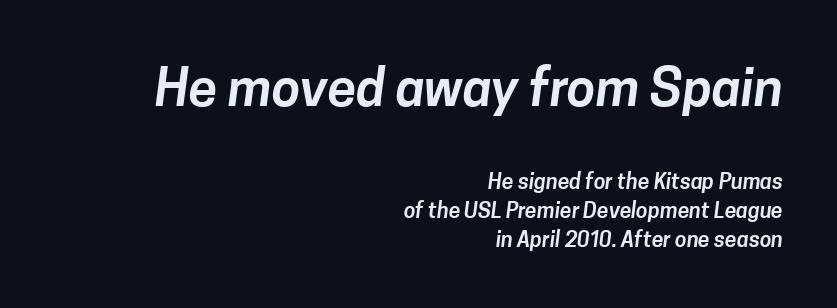
Serifs: no, the terminals of the letterforms are clean. Observe the ordinary spacing: letters are neighbours, not strangers. The first block has been scaled up relative to the second. Think of a printed novel: that variable character pitch is what you see here. The words here are not underlined. Whoever set this chose a conventional vertical rhythm.
